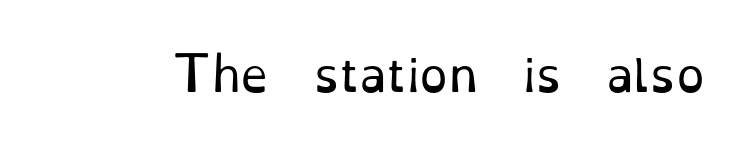
The image shows 45 px regular-weight type, upright; set normal letter spacing, not underlined; low stroke contrast and a small x-height.
